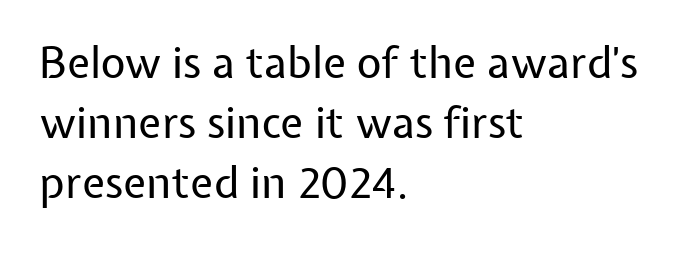
Q: Is the text bold? A: No.
Q: Is the text italic (slanted)? A: No, it is upright.
Q: Is the typeface a serif or a sans-serif typeface? A: Sans-serif.
Q: Is the text underlined? A: No.
Q: How is the paragraph aligned? A: Left-aligned.
Q: Is the spacing between letters normal or unusually wide? A: Normal.
Q: Is the spacing between lines tight, normal or loose? A: Normal.
Q: Width (condensed, normal, or wide)? A: Normal.
Q: Stroke contrast? A: Low.
Q: x-height? A: Medium.
Q: Monospaced? A: No.
